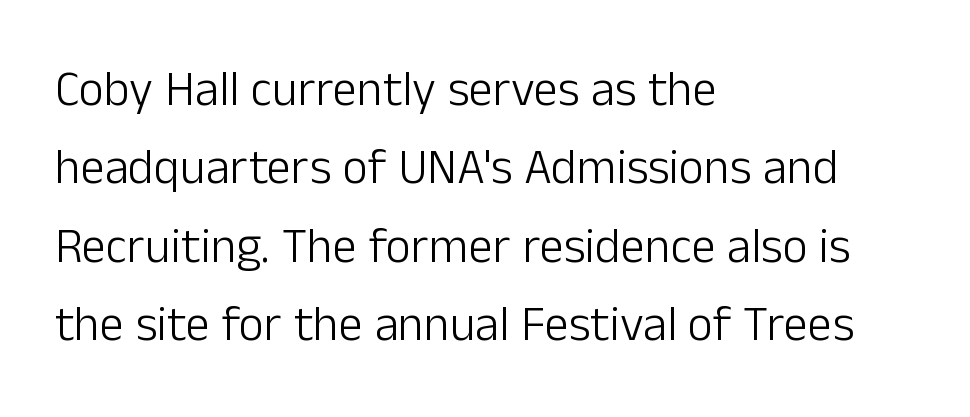
{"serif": "no", "italic": "no", "bold": "no", "weight": "light", "width": "normal", "stroke_contrast": "low", "x_height": "medium", "monospaced": "no", "underline": "no", "align": "left", "line_spacing": "normal", "line_spacing_ratio": 1.6, "letter_spacing": "normal", "letter_spacing_em": 0.0, "glyph_px": 49}
